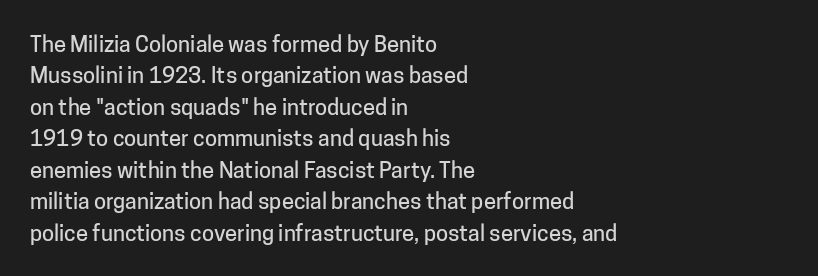
Q: Is the text italic (slanted)? A: No, it is upright.
Q: Is the text underlined? A: No.
Q: How is the paragraph aligned? A: Left-aligned.
Q: Is the spacing between letters normal or unusually wide? A: Normal.
Q: Is the spacing between lines tight, normal or loose? A: Normal.
